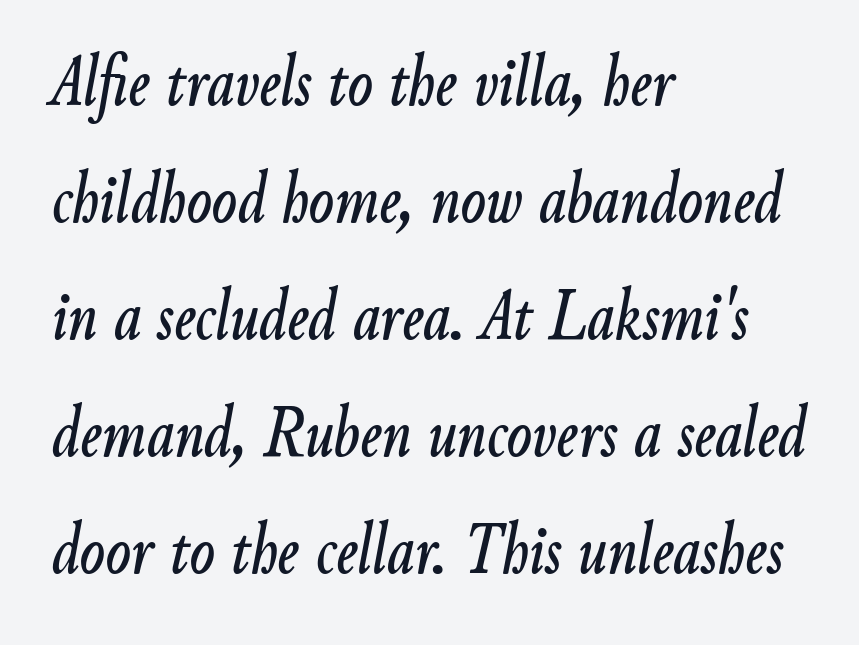
The image shows 74 px condensed type, italic (leaning right); set left-aligned, normal line spacing (1.58x), normal letter spacing, not underlined; low stroke contrast and a small x-height.
